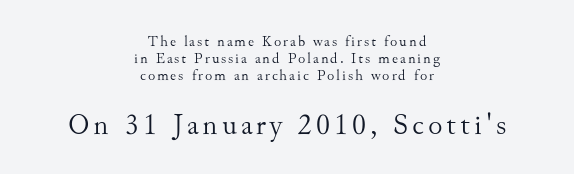
{"serif": "yes", "italic": "no", "bold": "no", "weight": "light", "width": "normal", "stroke_contrast": "medium", "x_height": "small", "monospaced": "no", "underline": "no", "align": "center", "line_spacing": "tight", "line_spacing_ratio": 1.15, "larger_block": "second", "size_ratio": 2.0, "glyph_px": 30}
